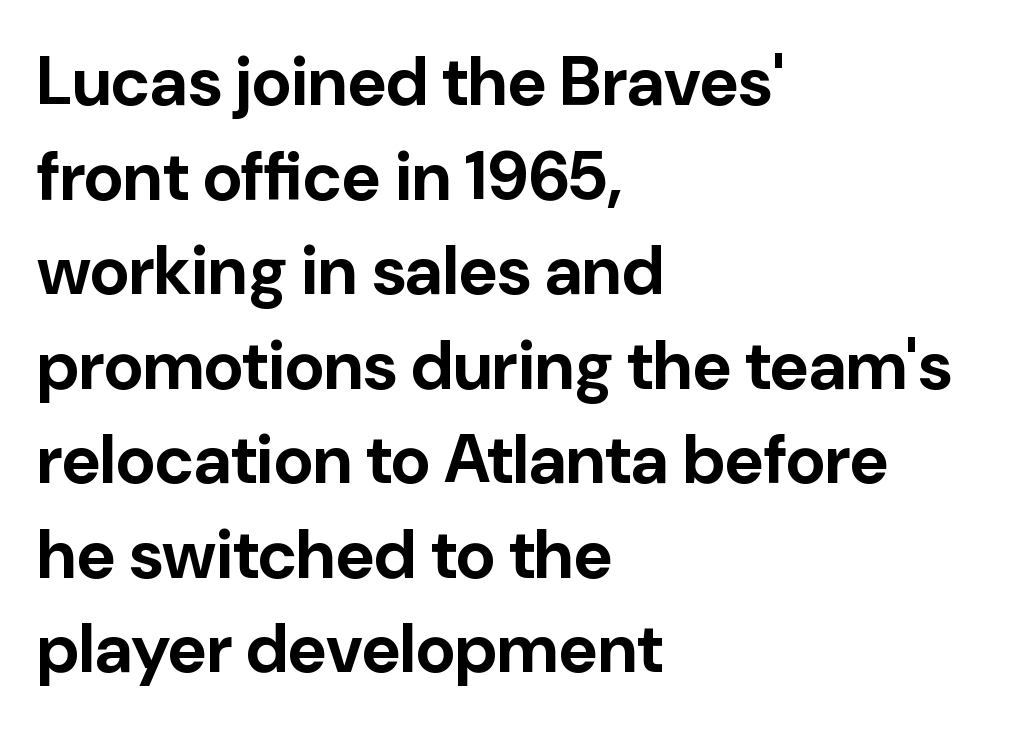
The image shows 68 px bold sans-serif type, upright; set left-aligned, normal line spacing (1.39x), normal letter spacing, not underlined; low stroke contrast and a medium x-height.
